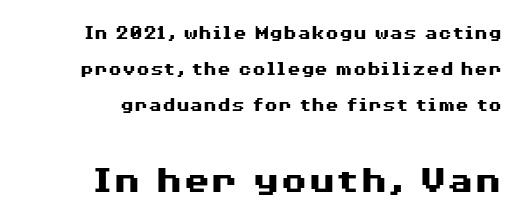
The image shows 40 px heavy, wide sans-serif type, upright; set line spacing 1.81x, normal letter spacing, not underlined; the second (bottom) block is 2.0x larger; medium stroke contrast and a medium x-height.
